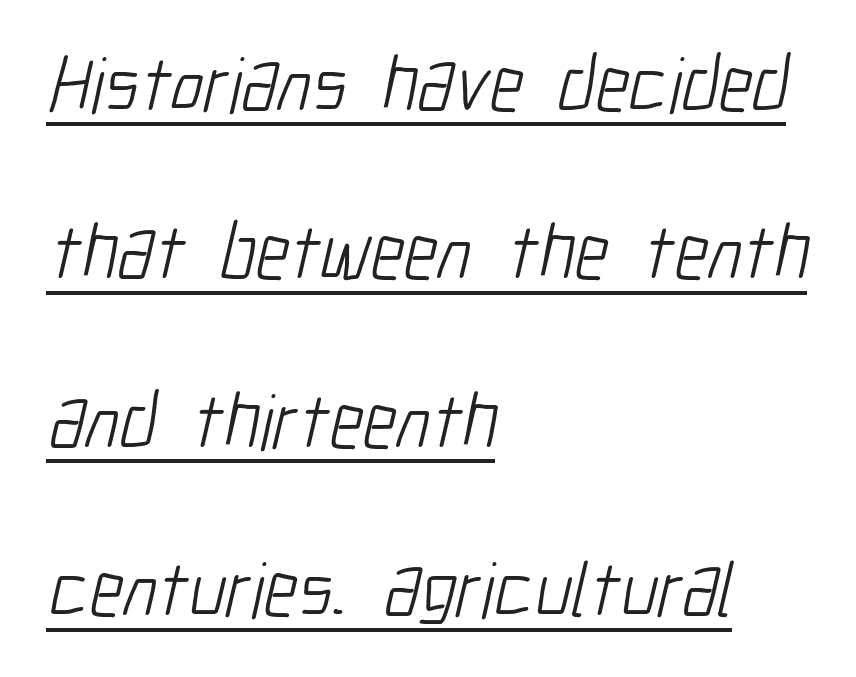
Q: Is the text bold? A: No.
Q: Is the typeface a serif or a sans-serif typeface? A: Sans-serif.
Q: Is the text underlined? A: Yes.
Q: How is the paragraph aligned? A: Left-aligned.
Q: Is the spacing between letters normal or unusually wide? A: Normal.
Q: Is the spacing between lines tight, normal or loose? A: Loose.
Q: Width (condensed, normal, or wide)? A: Condensed.
Q: Stroke contrast? A: Low.
Q: x-height? A: Medium.
Q: Monospaced? A: No.
